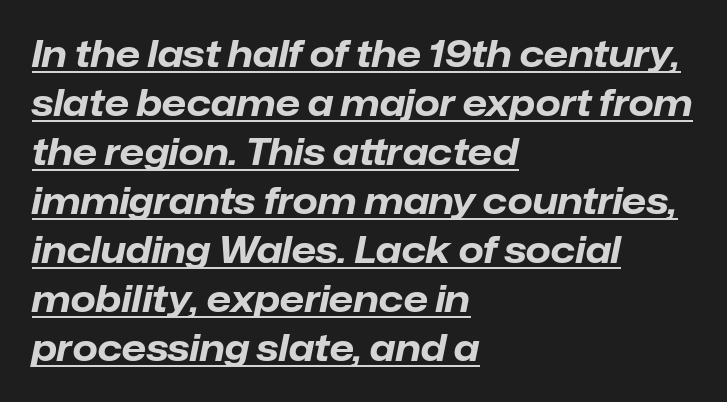
Beneath each row of characters lies a ruled line. Yep, that's italic — everything's leaning. Inter-character spacing is left at the font's built-in metrics. Is the block centered? No — it sits flush against the left margin. Pretty heavy lettering here — definitely bold. Is this a fixed-width face? No — the glyphs have proportional, varying widths.
